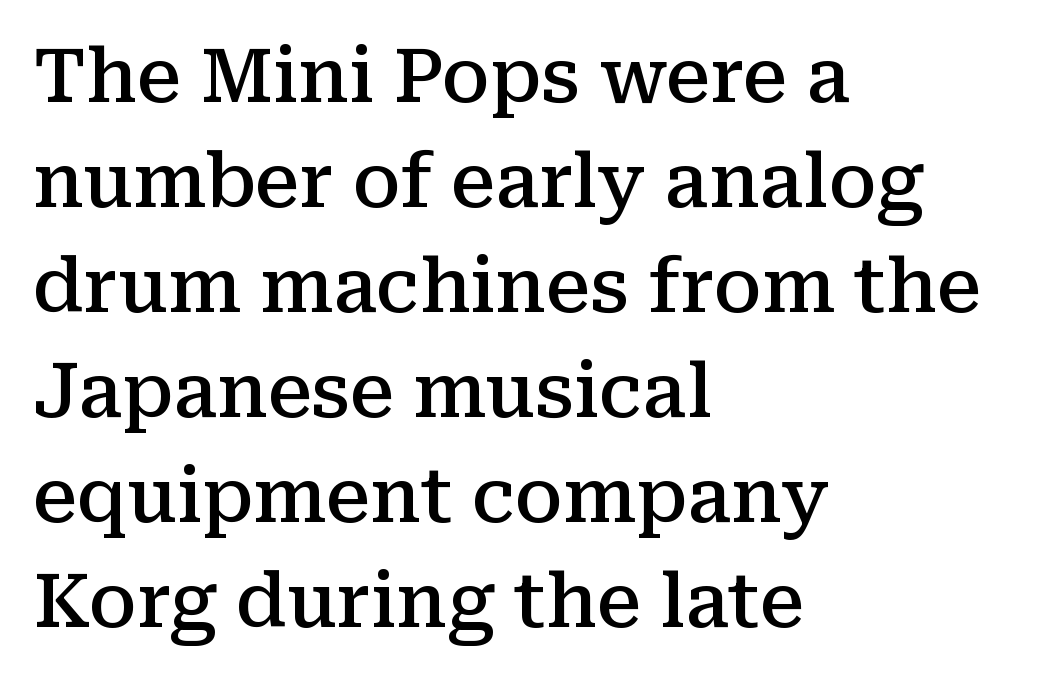
The image shows 74 px semibold serif type, upright; set left-aligned, normal line spacing (1.42x), normal letter spacing, not underlined; medium stroke contrast and a medium x-height.
